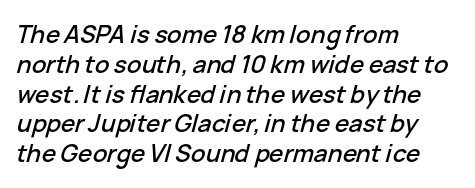
The type is set solid horizontally, with unmodified tracking. Notice how the stems are inclined rather than vertical — that's the hallmark of italics. Short and long lines alike share a common starting point at left. Underline: absent.
